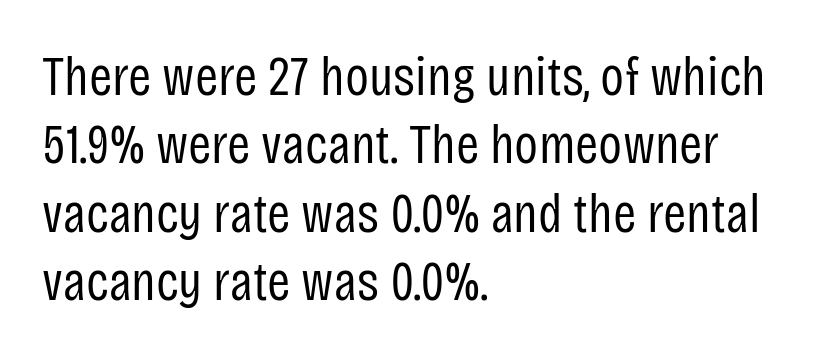
A clean baseline with only descenders dipping below it. Stroke terminals: plain, sans-serif. Honestly, the letter spacing is just normal — you wouldn't notice it. It's the straight-up-and-down kind of type. The letters advance in unequal steps, a hallmark of proportional type.
